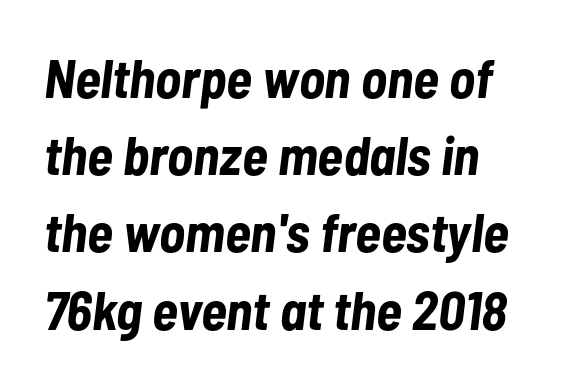
{"italic": "yes", "lean": "right", "slant_degrees": 7, "bold": "yes", "weight": "bold", "width": "condensed", "stroke_contrast": "low", "x_height": "medium", "monospaced": "no", "underline": "no", "line_spacing": "normal", "line_spacing_ratio": 1.43, "letter_spacing": "normal", "letter_spacing_em": 0.0, "glyph_px": 54}
